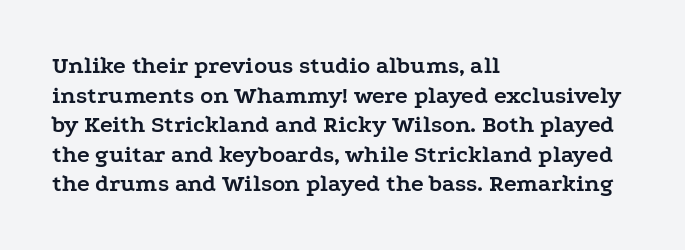
Q: Is the text bold? A: Yes.
Q: Is the text italic (slanted)? A: No, it is upright.
Q: Is the text underlined? A: No.
Q: How is the paragraph aligned? A: Left-aligned.
Q: Is the spacing between letters normal or unusually wide? A: Normal.
